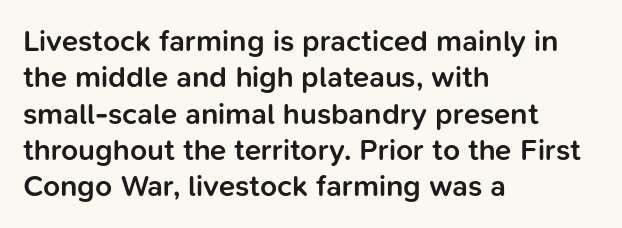
{"serif": "no", "italic": "no", "bold": "semi", "weight": "semibold", "width": "normal", "stroke_contrast": "low", "x_height": "medium", "monospaced": "no", "underline": "no", "align": "left", "line_spacing_ratio": 1.21, "letter_spacing": "normal", "letter_spacing_em": 0.0, "glyph_px": 30}
